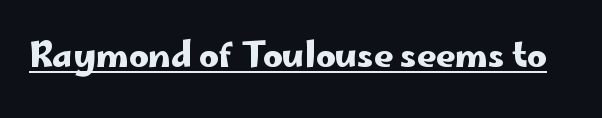
Q: Is the text italic (slanted)? A: No, it is upright.
Q: Is the typeface a serif or a sans-serif typeface? A: Sans-serif.
Q: Is the text underlined? A: Yes.
Q: Is the spacing between letters normal or unusually wide? A: Normal.
Q: Width (condensed, normal, or wide)? A: Wide.
Q: Stroke contrast? A: Low.
Q: x-height? A: Small.
Q: Monospaced? A: No.
